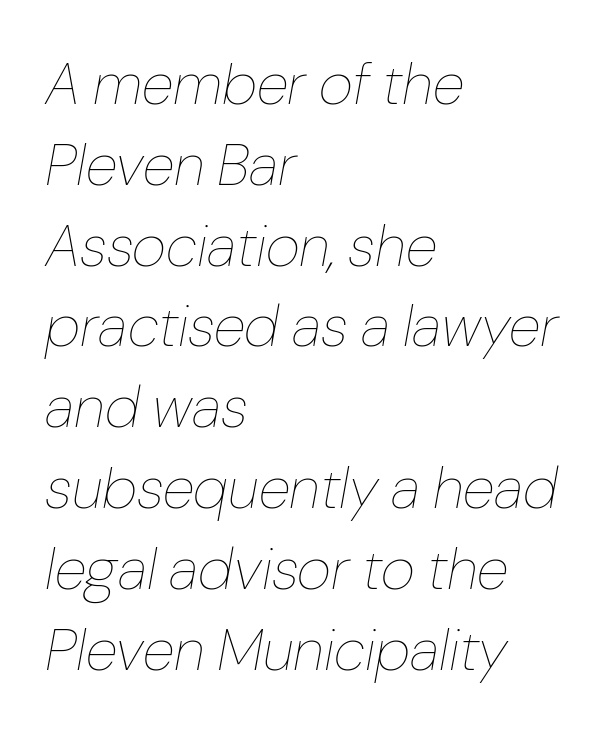
{"italic": "yes", "lean": "right", "slant_degrees": 10, "bold": "no", "weight": "thin", "width": "normal", "stroke_contrast": "low", "x_height": "medium", "monospaced": "no", "underline": "no", "align": "left", "line_spacing": "normal", "line_spacing_ratio": 1.37, "letter_spacing": "normal", "letter_spacing_em": 0.0, "glyph_px": 59}
